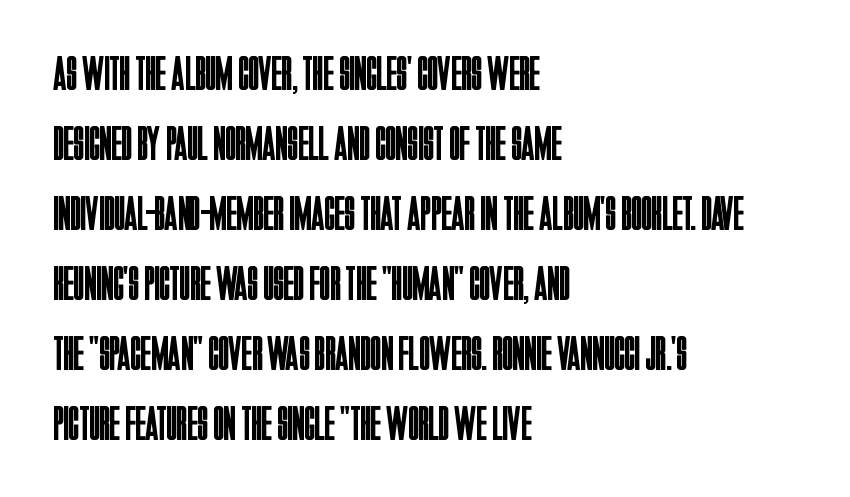
The image shows 49 px regular-weight, condensed sans-serif type, upright; set left-aligned, normal line spacing (1.43x), normal letter spacing, not underlined; low stroke contrast and a large x-height.
